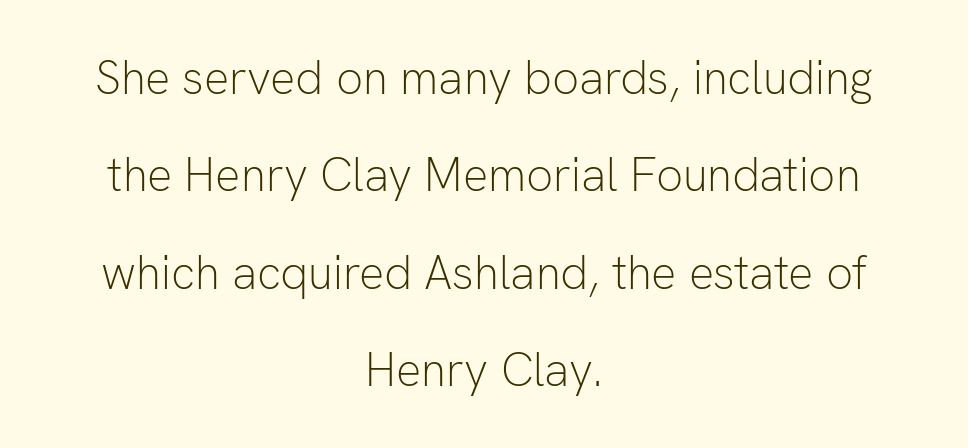
Q: Is the text bold? A: No.
Q: Is the text italic (slanted)? A: No, it is upright.
Q: Is the typeface a serif or a sans-serif typeface? A: Sans-serif.
Q: Is the text underlined? A: No.
Q: How is the paragraph aligned? A: Centered.
Q: Is the spacing between letters normal or unusually wide? A: Normal.
Q: Is the spacing between lines tight, normal or loose? A: Loose.
Q: Width (condensed, normal, or wide)? A: Normal.
Q: Stroke contrast? A: Low.
Q: x-height? A: Medium.
Q: Monospaced? A: No.
